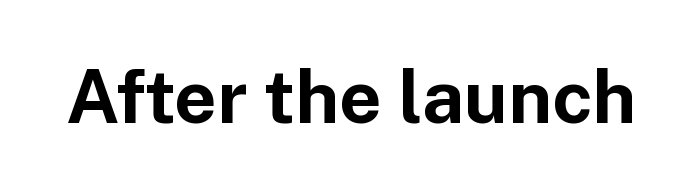
Each letter keeps its own natural width here, so spacing adapts to shape. The font's upright variant was chosen for this text. Grotesque or geometric, the face here clearly has no serifs. The font is running at its bold setting. Honestly, the letter spacing is just normal — you wouldn't notice it.
